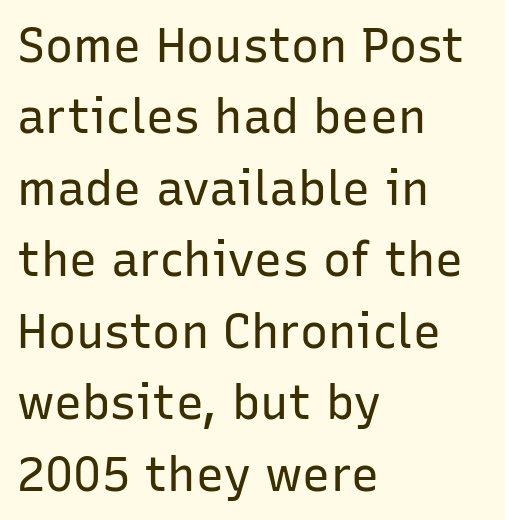
Spacing verdict: proportional, widths tailored to each character. Notice how the passage keeps a crisp vertical edge on the left only. Honestly, the row spacing looks completely unremarkable. Lines of text with bare space underneath. Nothing unusual about the tracking: characters are spaced as the font intends.
